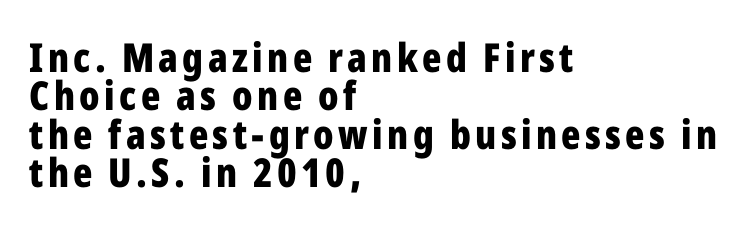
Q: Is the text bold? A: Yes.
Q: Is the text italic (slanted)? A: No, it is upright.
Q: Is the typeface a serif or a sans-serif typeface? A: Sans-serif.
Q: Is the text underlined? A: No.
Q: How is the paragraph aligned? A: Left-aligned.
Q: Is the spacing between lines tight, normal or loose? A: Tight.
Q: Width (condensed, normal, or wide)? A: Condensed.
Q: Stroke contrast? A: Low.
Q: x-height? A: Medium.
Q: Monospaced? A: No.
